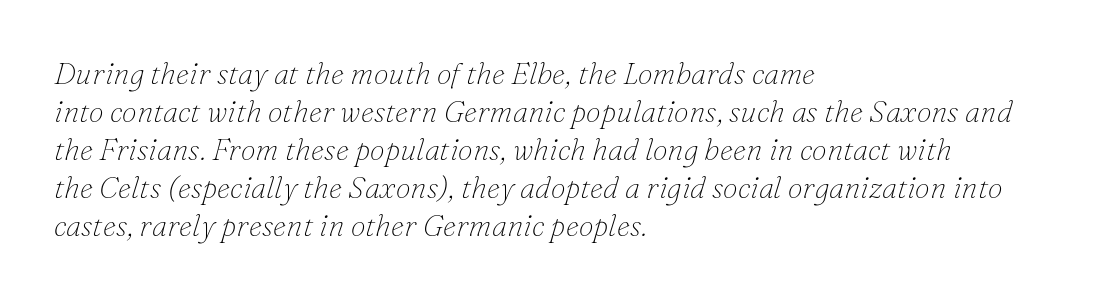
The lines in this sample share a left origin and differ only in where they stop. Between one letter and the next there's only the usual sliver of space. Weight: regular or lighter. Tall strokes in this sample are angled rather than plumb. The passage shown stacks its lines at a standard gap. The rendering shows small feet on the letterforms — a serif design.
